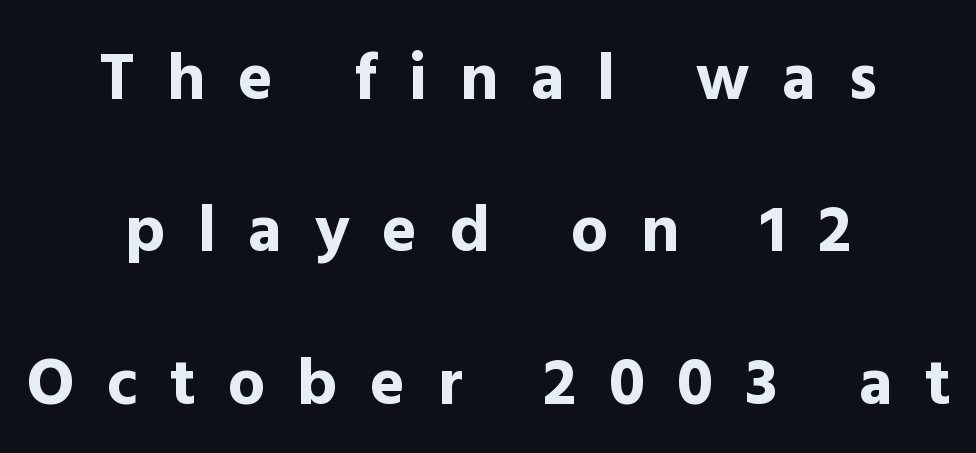
Line starts and ends both wander, symmetrically. Typographic density is high because the face is bold. The vertical gap from one line to the next is large. Here the designer chose a conventional face with non-uniform glyph widths. The area under the type is left untouched.
